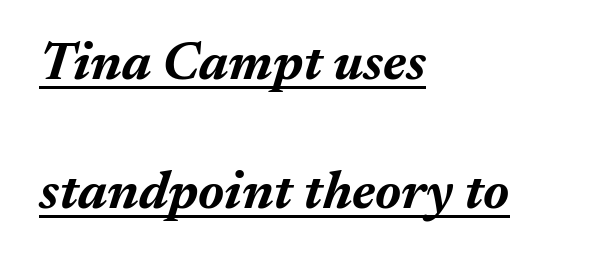
Q: Is the text bold? A: Yes.
Q: Is the text italic (slanted)? A: Yes, it leans right by about 17 degrees.
Q: Is the text underlined? A: Yes.
Q: How is the paragraph aligned? A: Left-aligned.
Q: Is the spacing between letters normal or unusually wide? A: Normal.
Q: Is the spacing between lines tight, normal or loose? A: Loose.
Q: Width (condensed, normal, or wide)? A: Normal.
Q: Stroke contrast? A: Medium.
Q: x-height? A: Medium.
Q: Monospaced? A: No.
